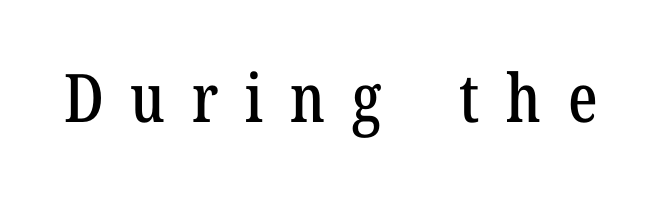
{"serif": "yes", "italic": "no", "width": "condensed", "stroke_contrast": "low", "x_height": "medium", "monospaced": "no", "underline": "no", "letter_spacing": "wide", "letter_spacing_em": 0.4, "glyph_px": 67}
